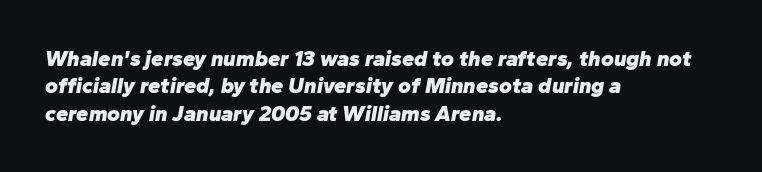
The image shows 22 px bold type, italic (leaning right); set left-aligned, normal line spacing (1.25x), normal letter spacing, not underlined.
